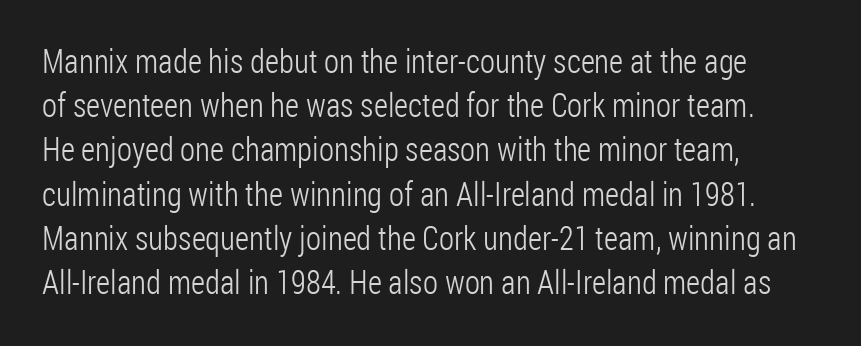
This rendering features lettering with no underline. Baseline-to-baseline distance is the conventional proportion of letter height. You can tell from the bare stems that sans-serif type was used. Counters stay open thanks to moderate or lighter strokes.
